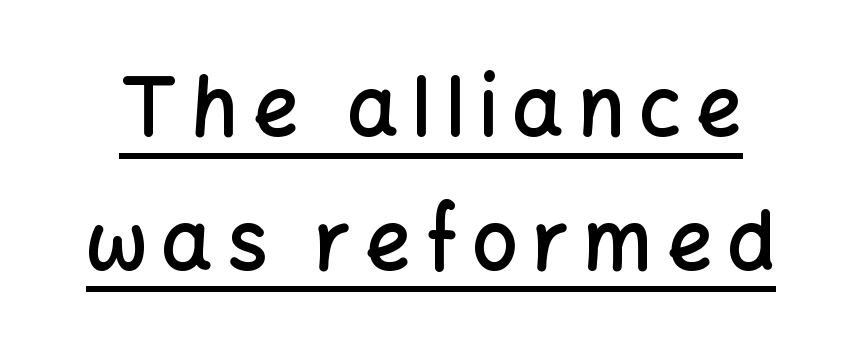
{"serif": "no", "italic": "no", "bold": "semi", "weight": "semibold", "width": "normal", "stroke_contrast": "low", "x_height": "medium", "monospaced": "no", "underline": "yes", "line_spacing": "normal", "line_spacing_ratio": 1.67, "glyph_px": 80}
